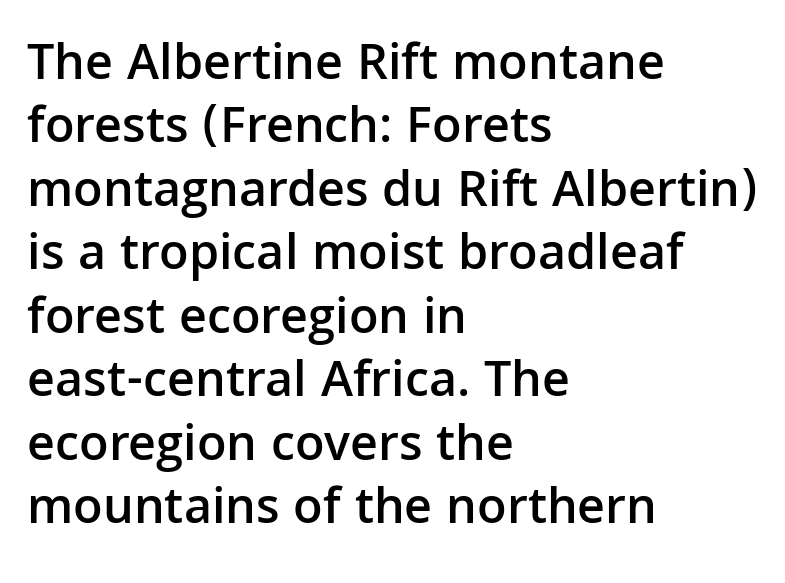
The face used here is a semibold: visibly heavier than regular, lighter than bold. Observe the ordinary spacing: letters are neighbours, not strangers. Spacing verdict: proportional, widths tailored to each character. The text block is weighted toward the left margin, trailing off unevenly rightward.
